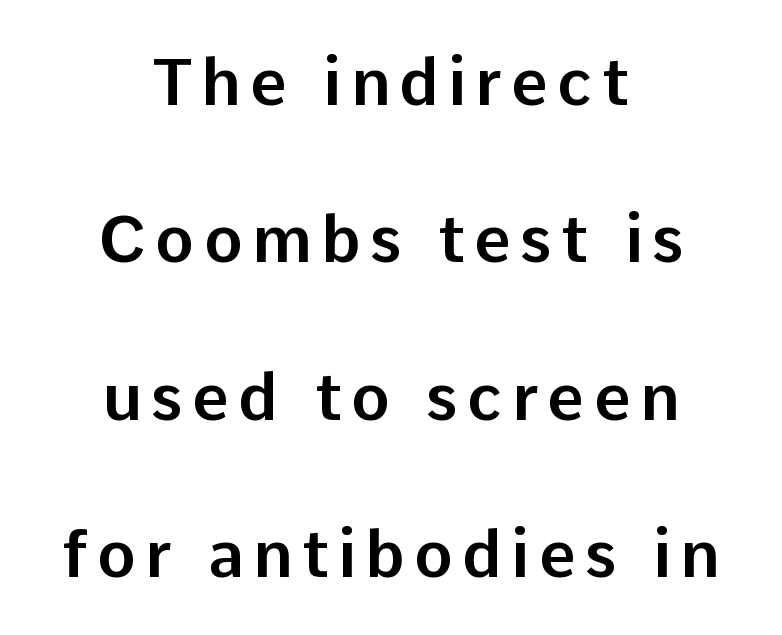
Designer's note — italics off, roman on. The passage shown is typed in a proportional face where columns would drift. No word sits above an underline. Line spacing here is loose. Examine the stroke ends and you'll find no serifs. Caption: multi-line text, centered on the measure.
